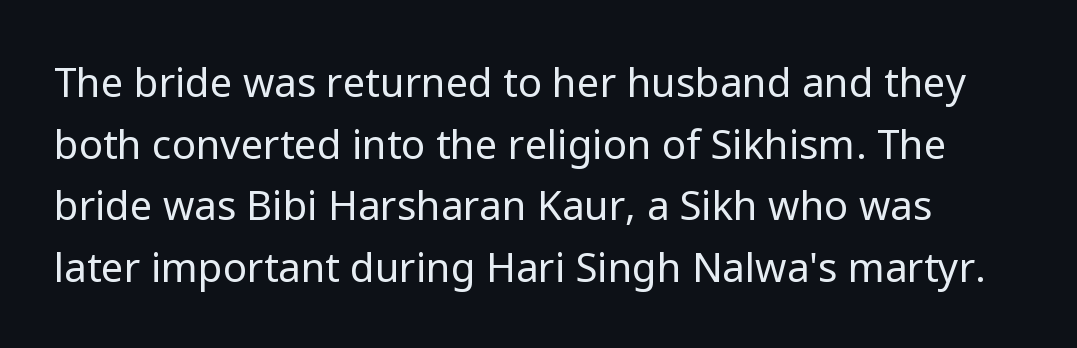
The strokes carry an ordinary text weight at most. The specimen omits any rule beneath the text block's lines. Font category for this specimen: sans-serif. Regular leading. Varying glyph widths throughout — classic text-font behaviour. Nobody touched the tracking dial on this one.
